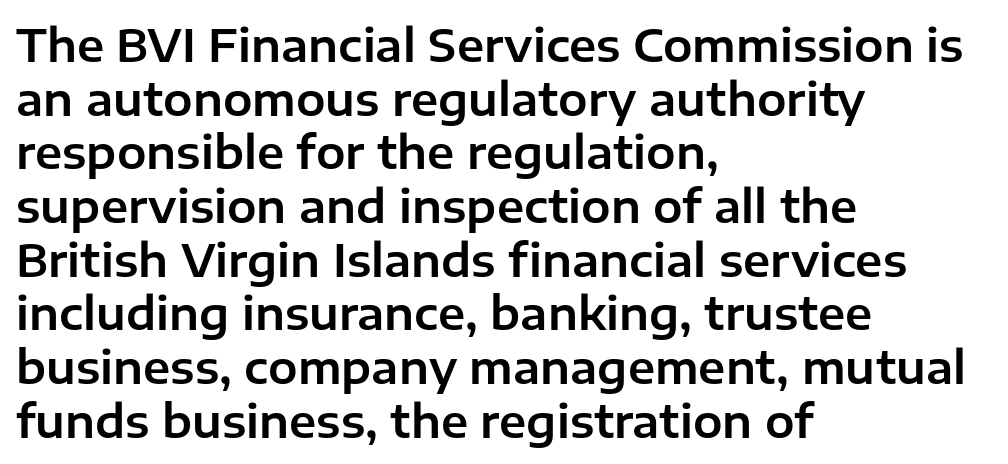
Here the glyphs are tracked normally, forming tight word shapes. The words here are not underlined. The font's upright variant was chosen for this text. Font category for this specimen: sans-serif.
